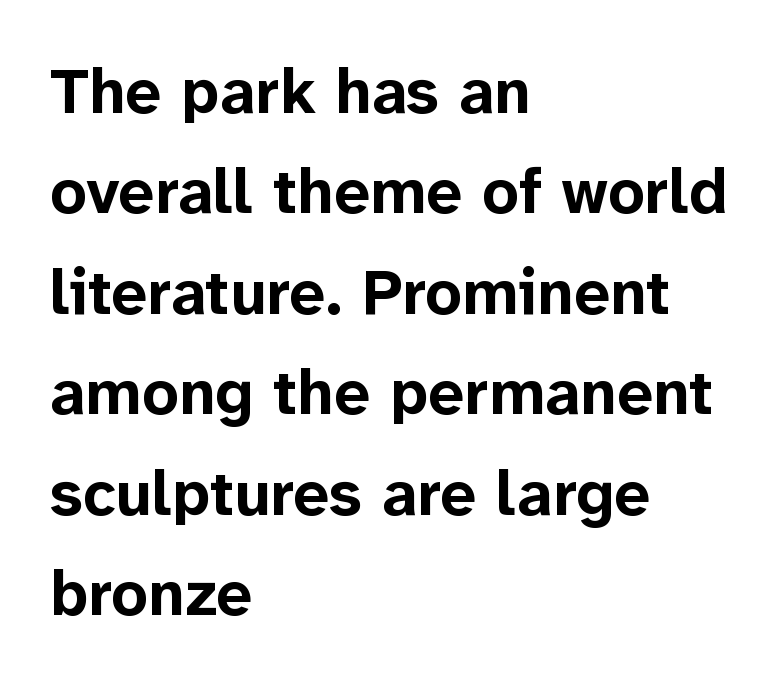
Q: Is the text bold? A: Yes.
Q: Is the text italic (slanted)? A: No, it is upright.
Q: Is the typeface a serif or a sans-serif typeface? A: Sans-serif.
Q: Is the text underlined? A: No.
Q: How is the paragraph aligned? A: Left-aligned.
Q: Is the spacing between letters normal or unusually wide? A: Normal.
Q: Is the spacing between lines tight, normal or loose? A: Normal.
Q: Width (condensed, normal, or wide)? A: Normal.
Q: Stroke contrast? A: Low.
Q: x-height? A: Medium.
Q: Monospaced? A: No.
